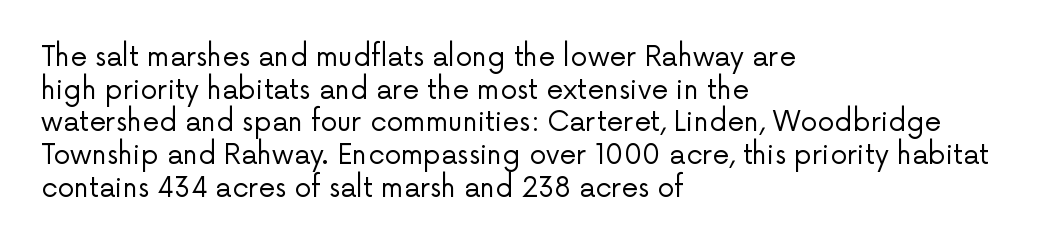
{"italic": "no", "bold": "no", "underline": "no", "align": "left", "line_spacing_ratio": 1.21, "letter_spacing": "normal", "letter_spacing_em": 0.0, "glyph_px": 27}
